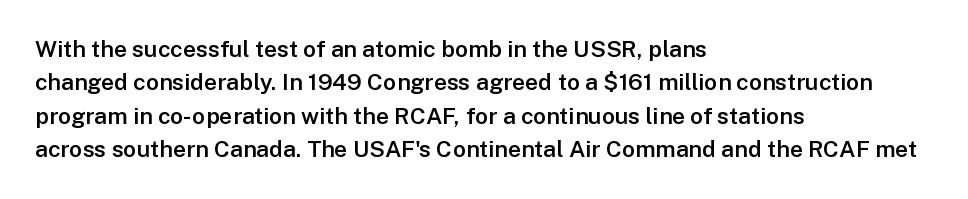
The line-height multiplier appears to be the usual default. The type is set solid horizontally, with unmodified tracking. This rendering uses left alignment, leaving the right contour irregular. Posture: vertical. Underlining? Definitely not there. The sample has been set in demibold, a notch under bold.
